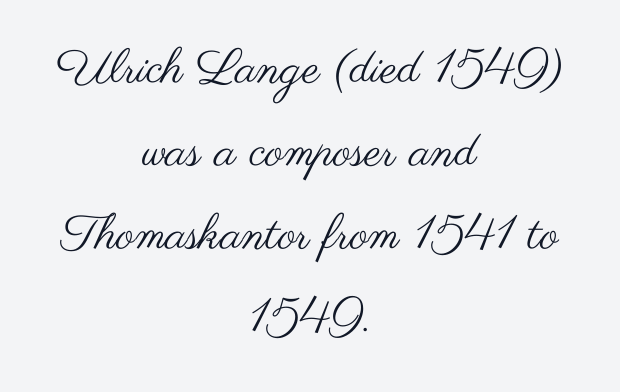
{"serif": "no", "bold": "no", "weight": "regular", "width": "wide", "stroke_contrast": "medium", "x_height": "small", "monospaced": "no", "underline": "no", "align": "center", "line_spacing_ratio": 1.73, "letter_spacing": "normal", "letter_spacing_em": 0.0, "glyph_px": 48}
